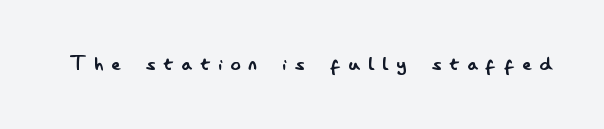
Q: Is the text bold? A: No.
Q: Is the text italic (slanted)? A: No, it is upright.
Q: Is the text underlined? A: No.
Q: Is the spacing between letters normal or unusually wide? A: Unusually wide.
